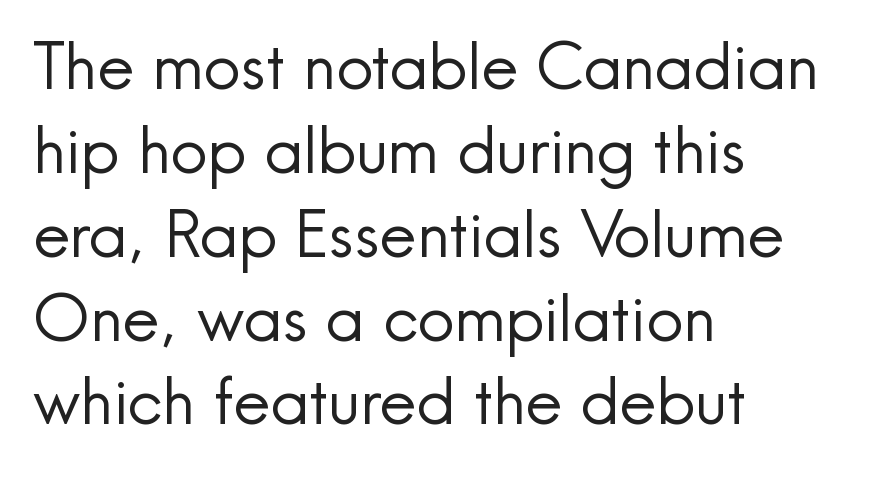
{"serif": "no", "italic": "no", "bold": "no", "weight": "regular", "width": "normal", "x_height": "small", "monospaced": "no", "underline": "no", "align": "left", "line_spacing": "normal", "line_spacing_ratio": 1.29, "letter_spacing": "normal", "letter_spacing_em": 0.0, "glyph_px": 65}
